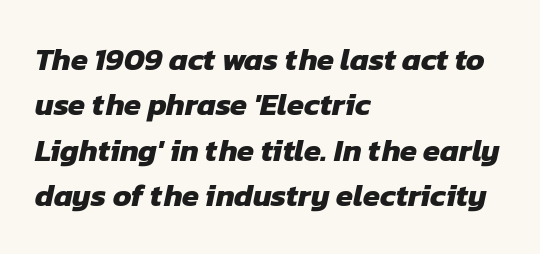
The designer left line spacing at the default. Alignment: flush left. Weight check: bold — yes, fully. Is the letter spacing exaggerated? No — it looks like the ordinary default. The passage shown is typed in a proportional face where columns would drift.
